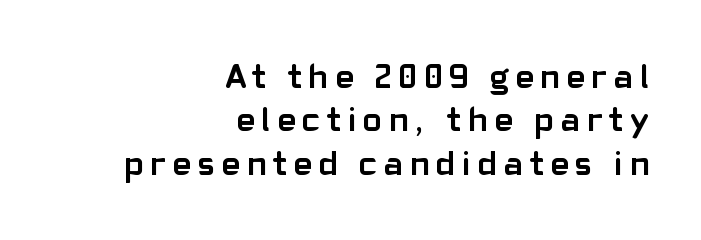
The image shows 35 px semibold sans-serif type, upright; set right-aligned, line spacing 1.24x, unusually wide letter spacing (+0.2 em), not underlined; low stroke contrast and a medium x-height.
